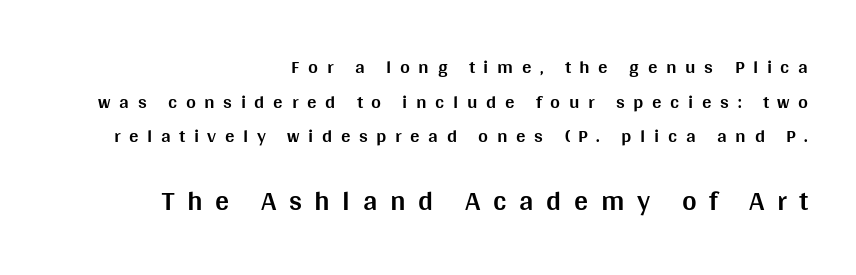
Q: Is the text bold? A: Yes.
Q: Is the text italic (slanted)? A: No, it is upright.
Q: Is the typeface a serif or a sans-serif typeface? A: Sans-serif.
Q: Is the text underlined? A: No.
Q: How is the paragraph aligned? A: Right-aligned.
Q: Is the spacing between letters normal or unusually wide? A: Unusually wide.
Q: Which block of text is set in a larger size, the first (top) or the second (bottom)? A: The second (bottom) one.
Q: Width (condensed, normal, or wide)? A: Normal.
Q: Stroke contrast? A: Medium.
Q: x-height? A: Large.
Q: Monospaced? A: No.
